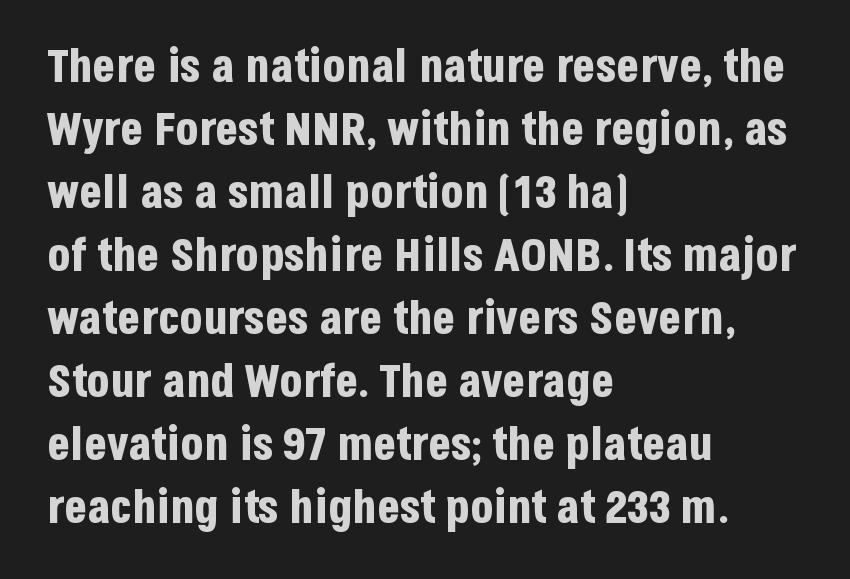
The image shows 47 px bold, condensed sans-serif type, upright; set left-aligned, normal line spacing (1.34x), normal letter spacing, not underlined; low stroke contrast and a large x-height.
